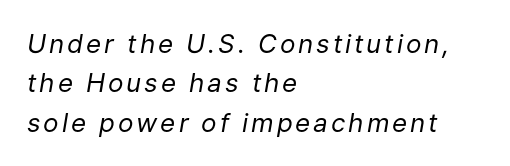
The image shows 26 px text type, italic (leaning right); set left-aligned, normal line spacing (1.51x), not underlined.
